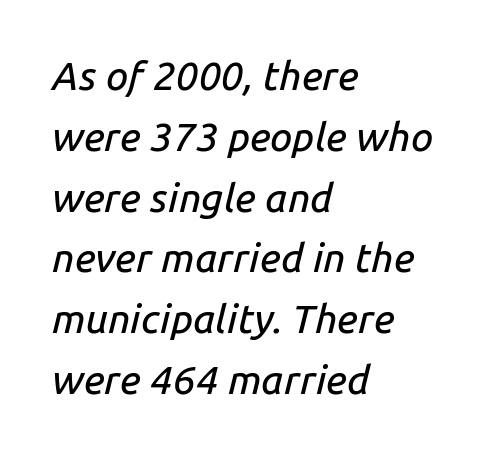
The axis of the letterforms is tilted away from vertical. Varying glyph widths throughout — classic text-font behaviour. Summary of vertical rhythm: regular, with standard interline spacing. The line texture is even and compact thanks to regular tracking. Is the block centered? No — it sits flush against the left margin. Descenders hang freely into open space.
